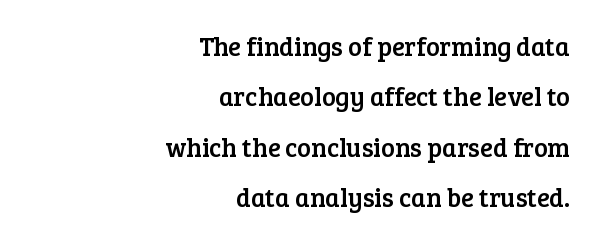
Q: Is the text italic (slanted)? A: No, it is upright.
Q: Is the text underlined? A: No.
Q: How is the paragraph aligned? A: Right-aligned.
Q: Is the spacing between letters normal or unusually wide? A: Normal.
Q: Is the spacing between lines tight, normal or loose? A: Loose.
